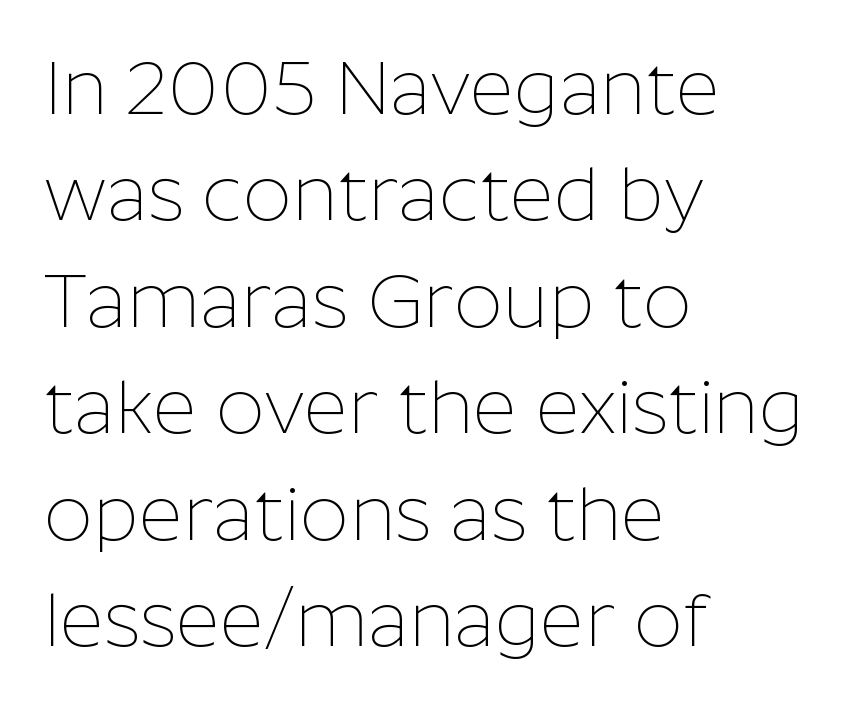
Q: Is the text bold? A: No.
Q: Is the text italic (slanted)? A: No, it is upright.
Q: Is the typeface a serif or a sans-serif typeface? A: Sans-serif.
Q: Is the text underlined? A: No.
Q: How is the paragraph aligned? A: Left-aligned.
Q: Is the spacing between letters normal or unusually wide? A: Normal.
Q: Is the spacing between lines tight, normal or loose? A: Normal.
Q: Width (condensed, normal, or wide)? A: Normal.
Q: Stroke contrast? A: Low.
Q: x-height? A: Medium.
Q: Monospaced? A: No.
